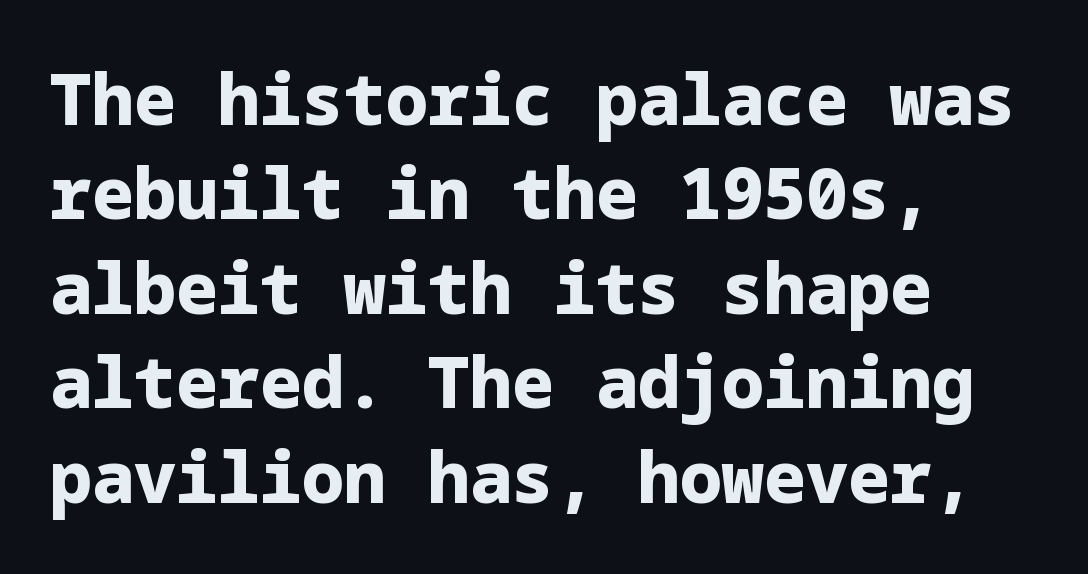
The ragged edge is on the right, which tells us the setting is flush left. Regular leading. A typesetter would call this zero additional tracking. Plain, unruled lines of type.
